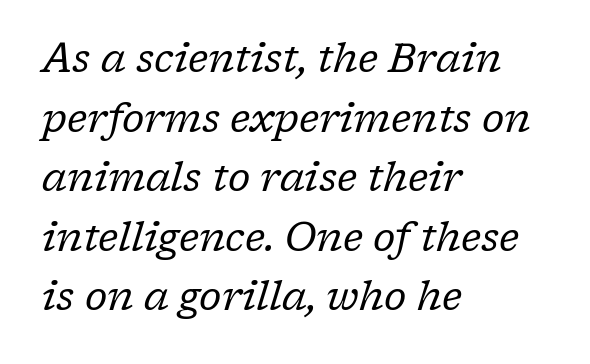
Q: Is the text bold? A: No.
Q: Is the text italic (slanted)? A: Yes, it leans right by about 17 degrees.
Q: Is the typeface a serif or a sans-serif typeface? A: Serif.
Q: Is the text underlined? A: No.
Q: How is the paragraph aligned? A: Left-aligned.
Q: Is the spacing between letters normal or unusually wide? A: Normal.
Q: Is the spacing between lines tight, normal or loose? A: Normal.
Q: Width (condensed, normal, or wide)? A: Normal.
Q: Stroke contrast? A: Low.
Q: x-height? A: Medium.
Q: Monospaced? A: No.
